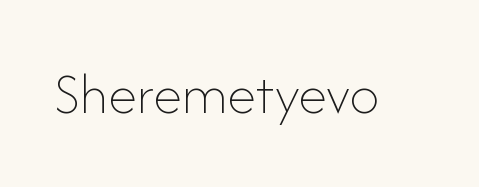
Q: Is the text bold? A: No.
Q: Is the text italic (slanted)? A: No, it is upright.
Q: Is the text underlined? A: No.
Q: Is the spacing between letters normal or unusually wide? A: Normal.
Q: Width (condensed, normal, or wide)? A: Normal.
Q: Stroke contrast? A: Low.
Q: x-height? A: Small.
Q: Monospaced? A: No.
